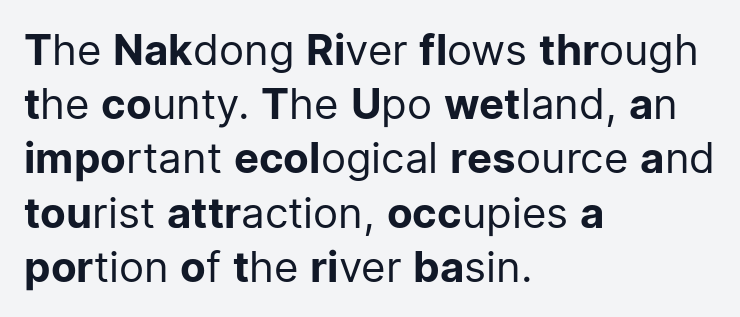
The image shows 42 px regular-weight sans-serif type, upright; set left-aligned, normal line spacing (1.29x), normal letter spacing, not underlined; low stroke contrast and a medium x-height.
